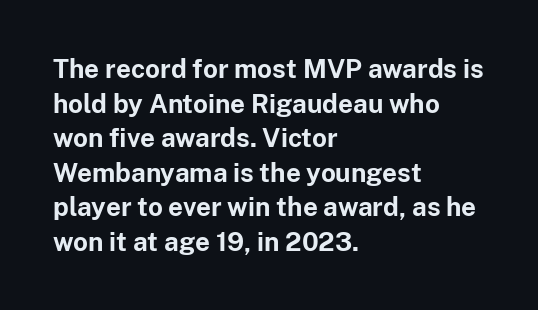
The image shows 26 px bold type, upright; set left-aligned, normal line spacing (1.33x), normal letter spacing, not underlined.
